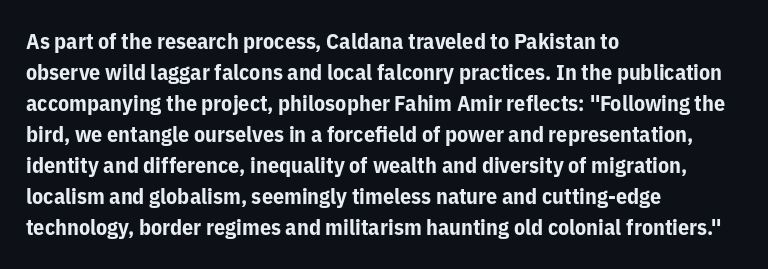
{"italic": "no", "bold": "yes", "underline": "no", "align": "left", "line_spacing": "normal", "line_spacing_ratio": 1.41, "letter_spacing": "normal", "letter_spacing_em": 0.0, "glyph_px": 22}
